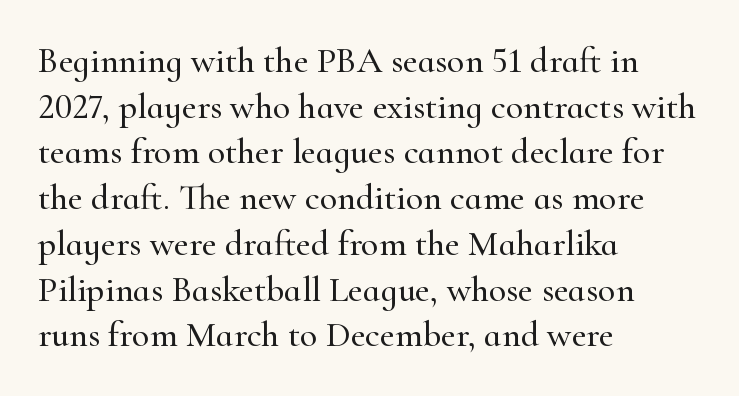
The image shows 36 px serif type, upright; set left-aligned, normal line spacing (1.27x), normal letter spacing, not underlined; high stroke contrast and a small x-height.
